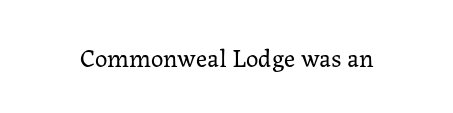
Q: Is the text bold? A: No.
Q: Is the text italic (slanted)? A: No, it is upright.
Q: Is the text underlined? A: No.
Q: Is the spacing between letters normal or unusually wide? A: Normal.
